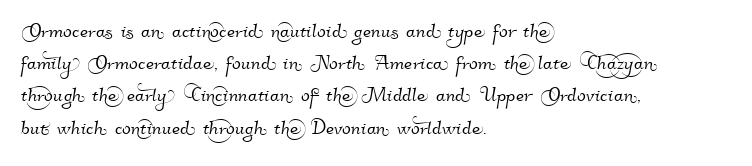
The typesetter chose a ragged-right arrangement here. There is no visible air inserted between adjacent glyphs. The zone under the glyphs is completely vacant.
